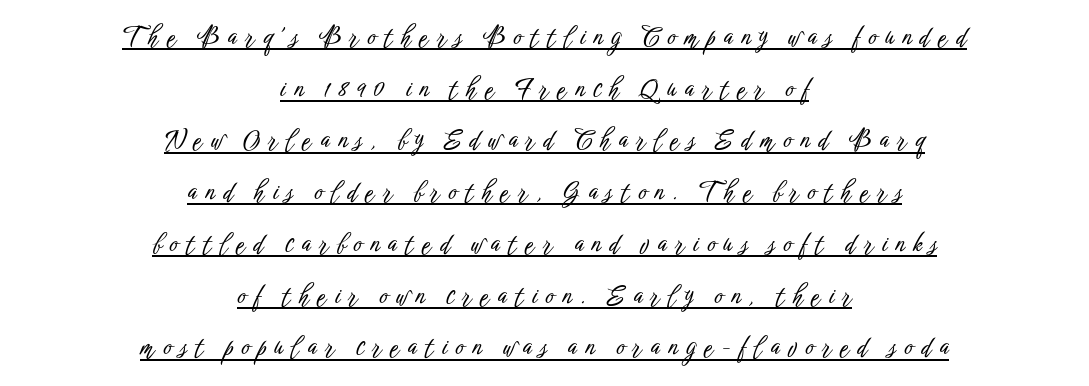
Q: Is the text italic (slanted)? A: Yes.
Q: Is the text underlined? A: Yes.
Q: How is the paragraph aligned? A: Centered.
Q: Is the spacing between letters normal or unusually wide? A: Unusually wide.
Q: Is the spacing between lines tight, normal or loose? A: Loose.
